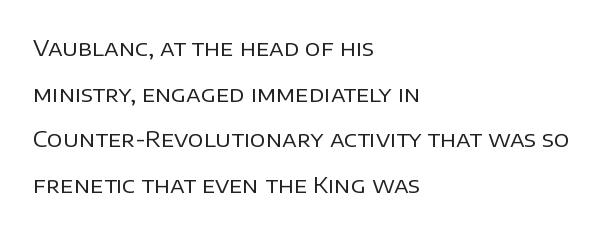
{"italic": "no", "bold": "no", "underline": "no", "align": "left", "line_spacing": "loose", "line_spacing_ratio": 2.07, "letter_spacing": "normal", "letter_spacing_em": 0.0, "glyph_px": 22}
